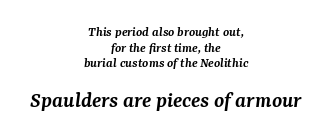
The image shows 23 px text type, italic (leaning right); set centered, tight line spacing (1.11x), normal letter spacing, not underlined; the second (bottom) block is 1.64x larger.
